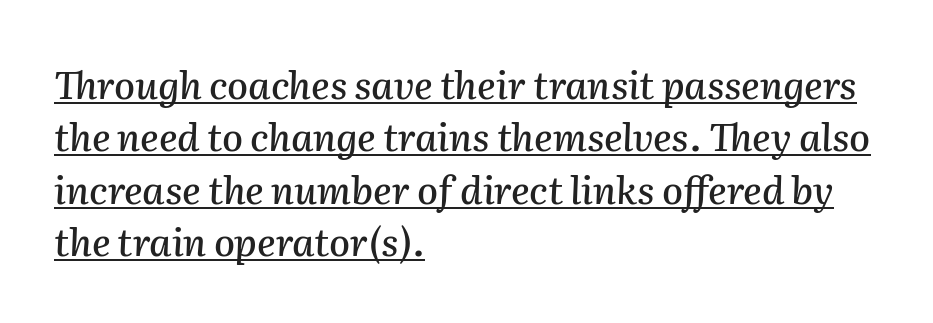
The image shows 38 px text type, italic (leaning right); set left-aligned, normal line spacing (1.38x), normal letter spacing, underlined; medium stroke contrast and a medium x-height.
